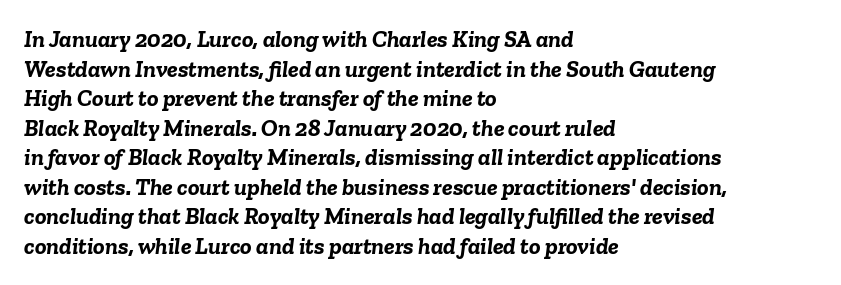
The image shows 24 px bold type, italic (leaning right); set left-aligned, line spacing 1.23x, normal letter spacing, not underlined.
